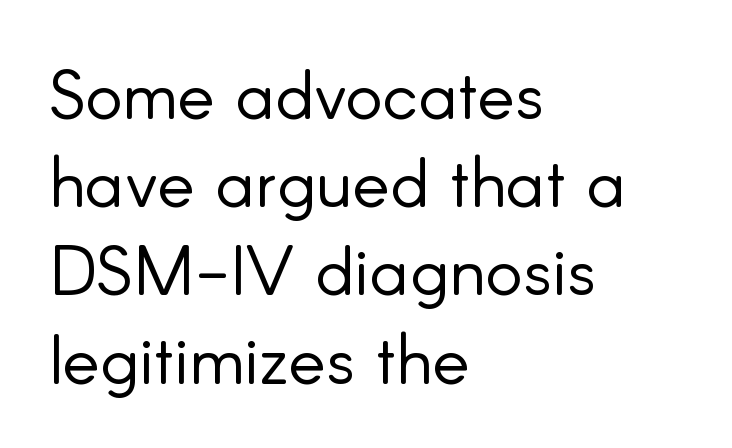
Unbolded letterforms with no extra heft. Teacher's note: observe the even left margin — that is flush-left alignment. Whoever set this chose a conventional vertical rhythm. You could not count columns in this text — the font is proportionally spaced. What stands out about the letter spacing? Nothing — it is the standard amount. Posture: straight, roman, zero tilt.
